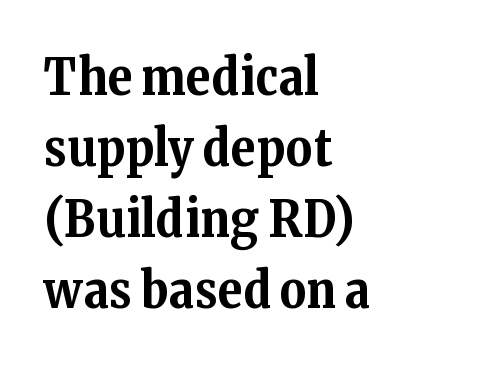
Q: Is the text bold? A: Yes.
Q: Is the text italic (slanted)? A: No, it is upright.
Q: Is the typeface a serif or a sans-serif typeface? A: Serif.
Q: Is the text underlined? A: No.
Q: How is the paragraph aligned? A: Left-aligned.
Q: Is the spacing between letters normal or unusually wide? A: Normal.
Q: Is the spacing between lines tight, normal or loose? A: Normal.
Q: Width (condensed, normal, or wide)? A: Normal.
Q: Stroke contrast? A: Medium.
Q: x-height? A: Medium.
Q: Monospaced? A: No.
